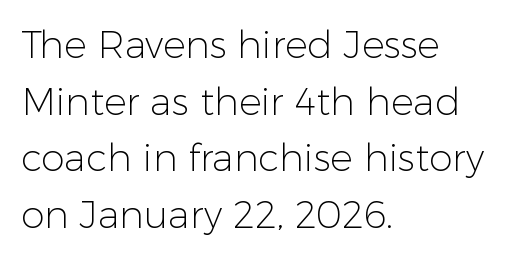
Q: Is the text bold? A: No.
Q: Is the text italic (slanted)? A: No, it is upright.
Q: Is the typeface a serif or a sans-serif typeface? A: Sans-serif.
Q: Is the text underlined? A: No.
Q: How is the paragraph aligned? A: Left-aligned.
Q: Is the spacing between letters normal or unusually wide? A: Normal.
Q: Is the spacing between lines tight, normal or loose? A: Normal.
Q: Width (condensed, normal, or wide)? A: Normal.
Q: Stroke contrast? A: Low.
Q: x-height? A: Medium.
Q: Monospaced? A: No.
